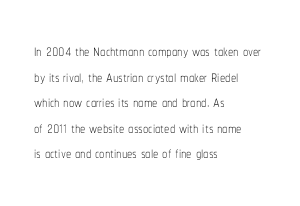
Does extra space separate the letters? No, they use regular spacing. The passage is arranged the way most books set body copy — flush left. The area under the type is left untouched. The face looks like a standard text weight, possibly lighter. Notice how the stems are strictly vertical — no italics here.
